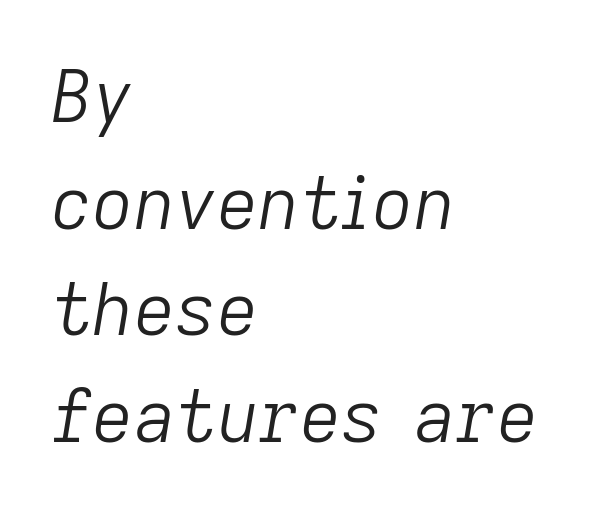
{"italic": "yes", "lean": "right", "slant_degrees": 9, "bold": "no", "weight": "light", "width": "normal", "stroke_contrast": "low", "x_height": "medium", "monospaced": "no", "underline": "no", "align": "left", "line_spacing": "normal", "line_spacing_ratio": 1.48, "letter_spacing": "normal", "letter_spacing_em": 0.0, "glyph_px": 72}
